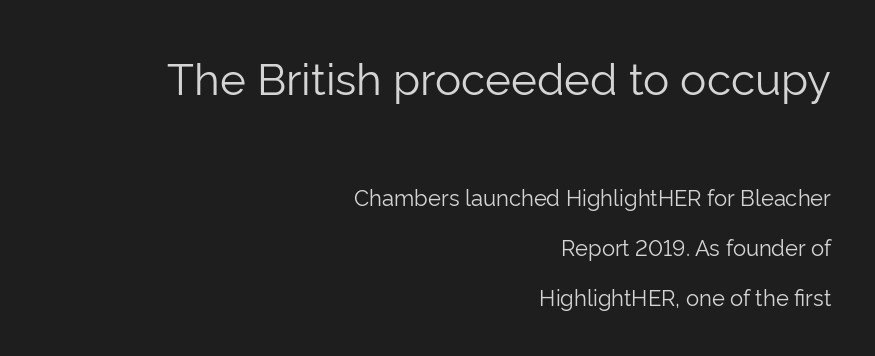
{"serif": "no", "italic": "no", "bold": "no", "weight": "light", "width": "normal", "stroke_contrast": "low", "x_height": "medium", "monospaced": "no", "underline": "no", "align": "right", "line_spacing": "loose", "line_spacing_ratio": 2.28, "letter_spacing": "normal", "letter_spacing_em": 0.0, "larger_block": "first", "size_ratio": 2.0, "glyph_px": 44}
